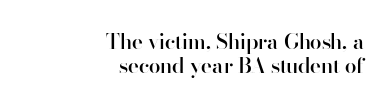
The image shows 21 px text type, upright; set right-aligned, tight line spacing (1.13x), normal letter spacing, not underlined.
